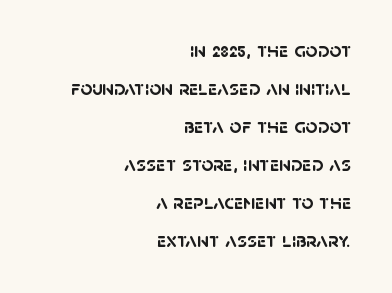
The image shows 21 px bold type; set right-aligned, line spacing 1.81x, normal letter spacing, not underlined.
